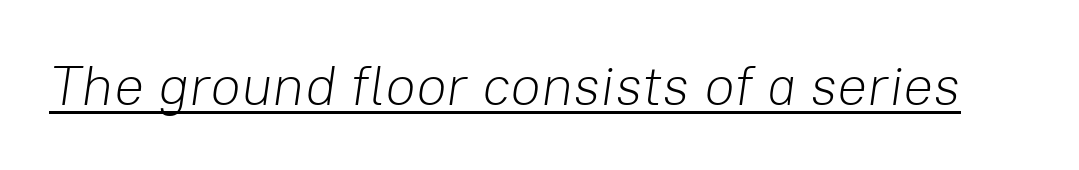
Q: Is the text bold? A: No.
Q: Is the text italic (slanted)? A: Yes, it leans right by about 8 degrees.
Q: Is the text underlined? A: Yes.
Q: Is the spacing between letters normal or unusually wide? A: Normal.
Q: Width (condensed, normal, or wide)? A: Normal.
Q: Stroke contrast? A: Low.
Q: x-height? A: Medium.
Q: Monospaced? A: No.
